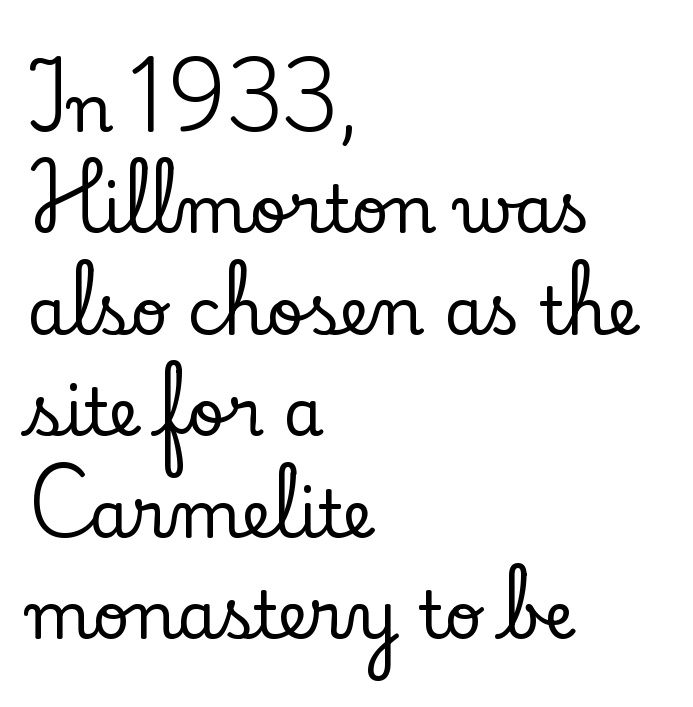
The image shows 65 px serif type, upright; set left-aligned, normal line spacing (1.56x), normal letter spacing, not underlined; low stroke contrast and a small x-height.
